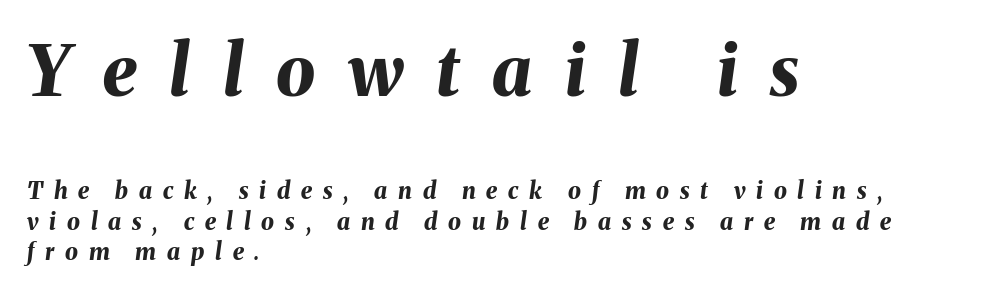
The image shows 70 px bold type, italic (leaning right); set left-aligned, normal line spacing (1.33x), unusually wide letter spacing (+0.47 em), not underlined; the first (top) block is 3.04x larger; medium stroke contrast and a medium x-height.
